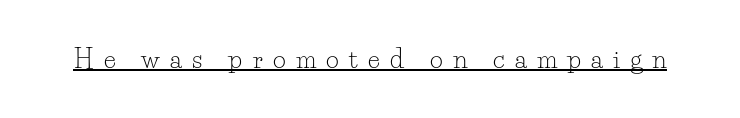
The font sits on the lighter half of the weight spectrum, regular included. Between one letter and the next there's a generous, obvious gap. Descenders here cross a horizontal rule under the line. Every stem runs plumb, perpendicular to the baseline.
